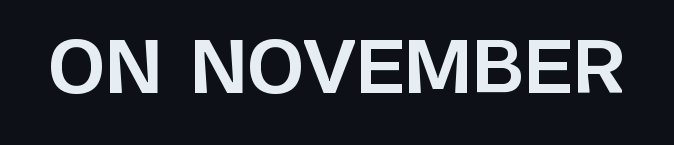
The image shows 73 px bold sans-serif type, upright; set normal letter spacing, not underlined; low stroke contrast and a large x-height.
